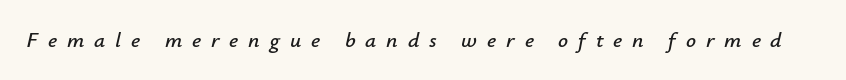
The image shows 22 px text type, italic (leaning right); set unusually wide letter spacing (+0.45 em), not underlined.
